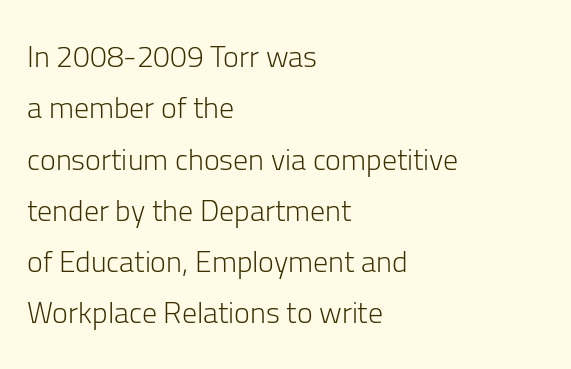
{"serif": "no", "italic": "no", "bold": "no", "weight": "light", "width": "normal", "stroke_contrast": "low", "x_height": "medium", "monospaced": "no", "underline": "no", "align": "left", "line_spacing_ratio": 1.71, "letter_spacing": "normal", "letter_spacing_em": 0.0, "glyph_px": 30}
